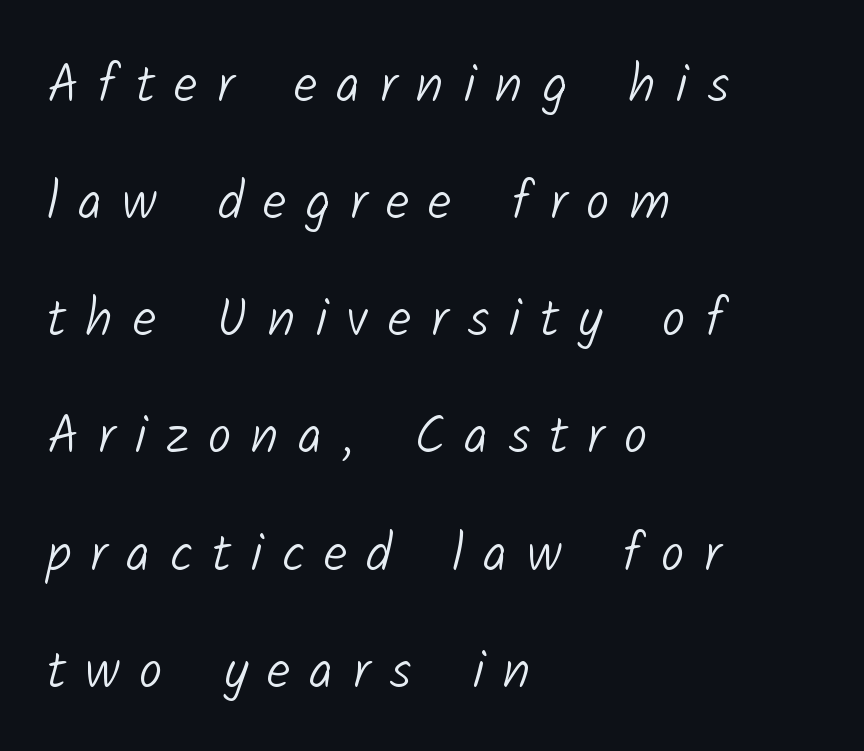
This is sans-serif lettering, the kind often seen on screens and signage. The cut favours lightness, reaching ordinary text weight at its darkest. Widely set lines give the paragraph a tall, airy silhouette. Bare-footed words on every line. You could not count columns in this text — the font is proportionally spaced. You could only call the tracking loose — the letters float apart.
